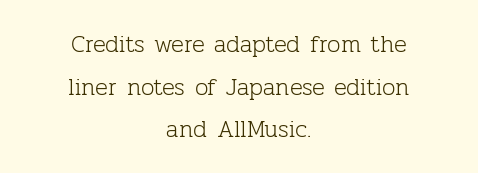
The image shows 24 px text type, upright; set centered, line spacing 1.78x, normal letter spacing, not underlined.
